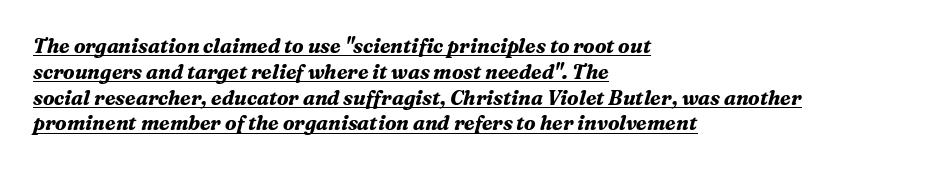
{"italic": "yes", "lean": "right", "slant_degrees": 16, "bold": "yes", "underline": "yes", "align": "left", "line_spacing": "normal", "line_spacing_ratio": 1.29, "letter_spacing": "normal", "letter_spacing_em": 0.0, "glyph_px": 20}
